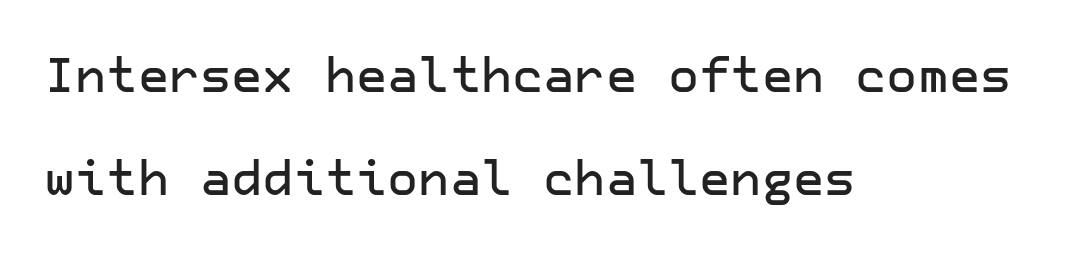
The image shows 48 px sans-serif type, upright; set left-aligned, loose line spacing (2.15x), normal letter spacing, not underlined; low stroke contrast and a medium x-height.
